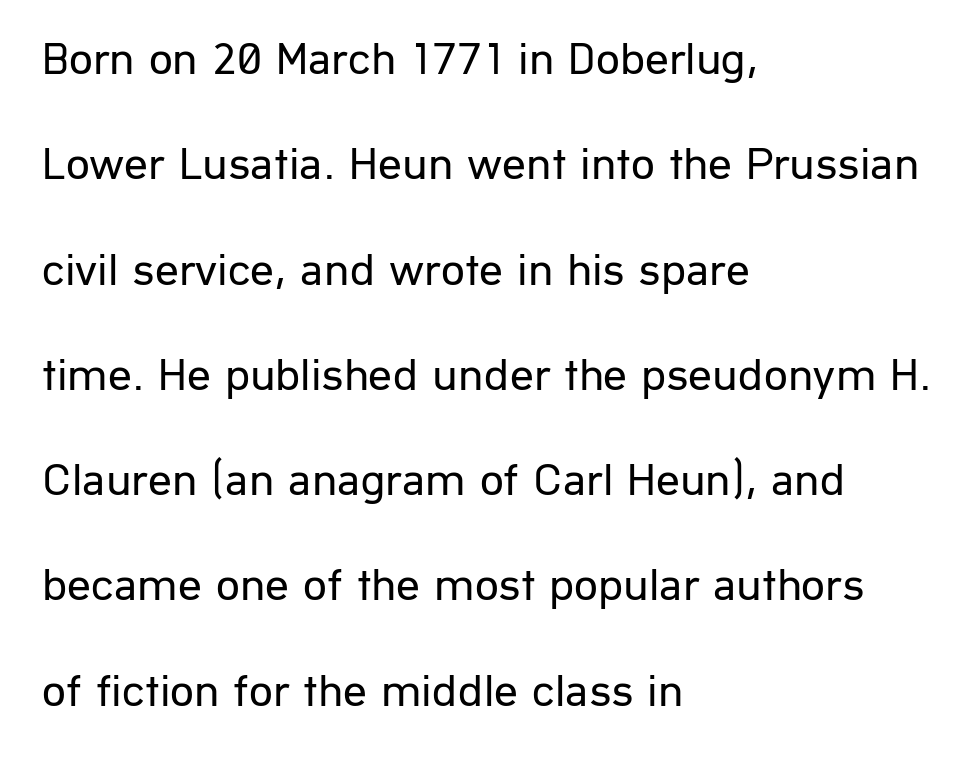
The setting favours the left margin, as ordinary paragraphs usually do. What stands out about the letter spacing? Nothing — it is the standard amount. This rendering features lettering with no underline. The font sits on the lighter half of the weight spectrum, regular included. This sample uses a sans-serif face. The passage shown is typed in a proportional face where columns would drift.
